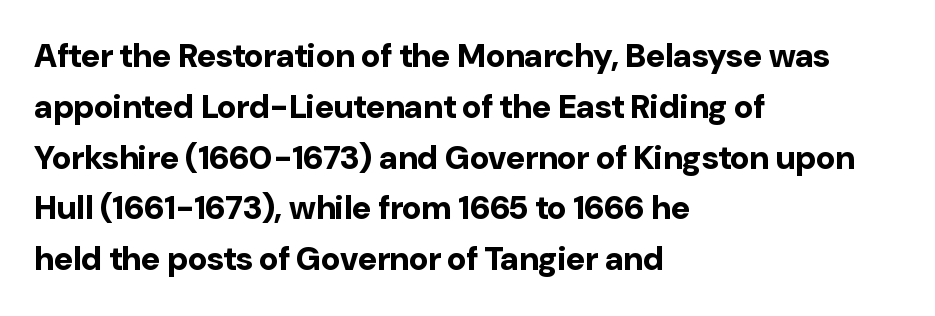
Q: Is the text bold? A: Yes.
Q: Is the text italic (slanted)? A: No, it is upright.
Q: Is the typeface a serif or a sans-serif typeface? A: Sans-serif.
Q: Is the text underlined? A: No.
Q: How is the paragraph aligned? A: Left-aligned.
Q: Is the spacing between letters normal or unusually wide? A: Normal.
Q: Is the spacing between lines tight, normal or loose? A: Normal.
Q: Width (condensed, normal, or wide)? A: Normal.
Q: Stroke contrast? A: Low.
Q: x-height? A: Medium.
Q: Monospaced? A: No.
